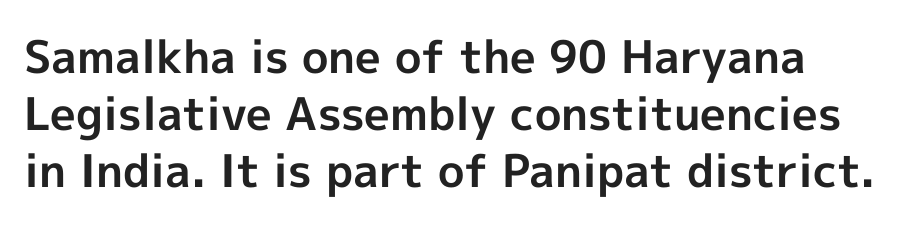
{"serif": "no", "italic": "no", "bold": "yes", "weight": "bold", "width": "normal", "x_height": "medium", "monospaced": "no", "underline": "no", "line_spacing": "normal", "line_spacing_ratio": 1.27, "letter_spacing": "normal", "letter_spacing_em": 0.0, "glyph_px": 45}
